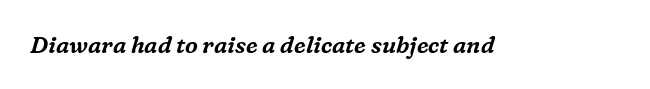
Tracking here is standard; glyphs follow each other at the usual distance. A clean baseline with only descenders dipping below it. Rendered with sloped, italic letterforms.
